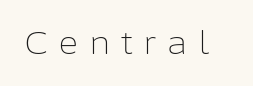
The image shows 31 px light sans-serif type, upright; set unusually wide letter spacing (+0.33 em), not underlined; low stroke contrast and a medium x-height.
